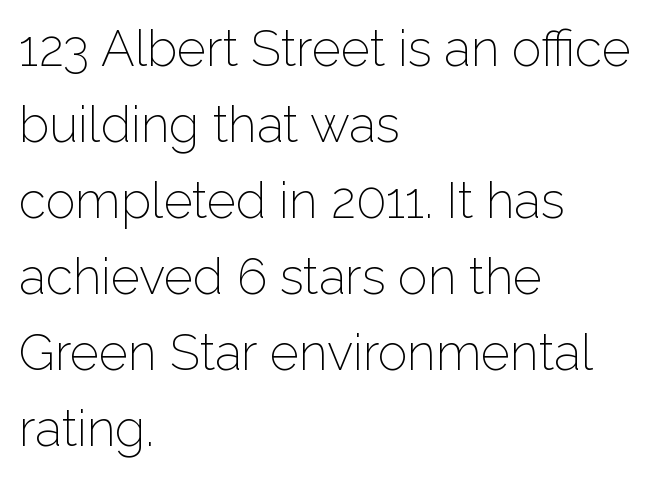
The image shows 50 px light sans-serif type, upright; set left-aligned, normal line spacing (1.52x), normal letter spacing, not underlined; low stroke contrast and a medium x-height.
